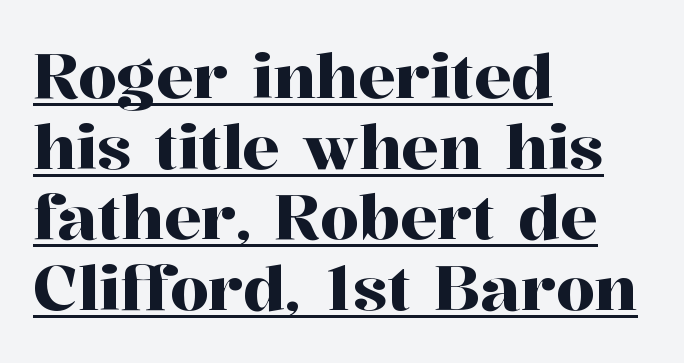
The rendering uses a small line-height, squeezing the rows. You can tell from the footed stems that serif type was used. Underline: present. Does extra space separate the letters? No, they use regular spacing. Horizontally, the lines are justified to the leading edge only. Think of a printed novel: that variable character pitch is what you see here.
